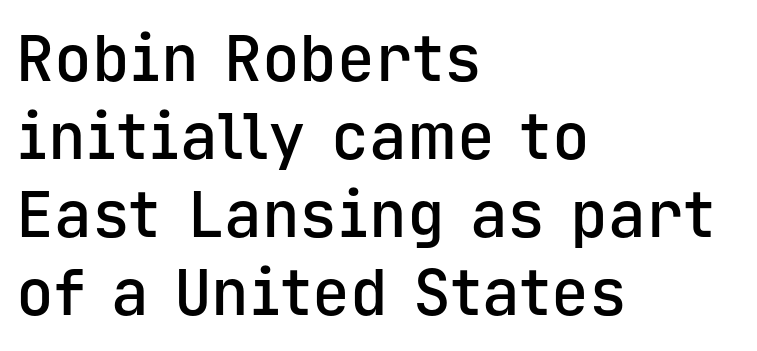
The image shows 63 px semibold sans-serif type, upright, monospaced; set left-aligned, line spacing 1.24x, normal letter spacing, not underlined; low stroke contrast and a medium x-height.
